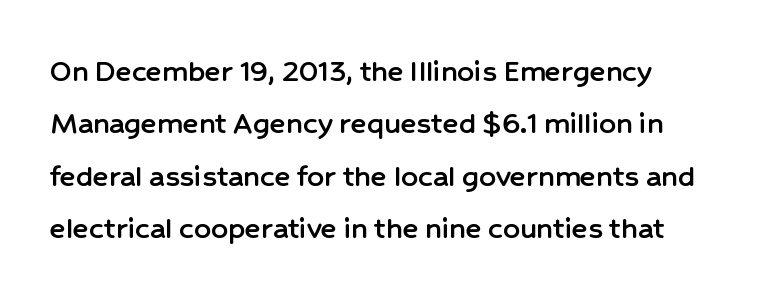
{"serif": "no", "italic": "no", "width": "normal", "stroke_contrast": "low", "x_height": "medium", "monospaced": "no", "underline": "no", "line_spacing": "normal", "line_spacing_ratio": 1.59, "letter_spacing": "normal", "letter_spacing_em": 0.0, "glyph_px": 33}
